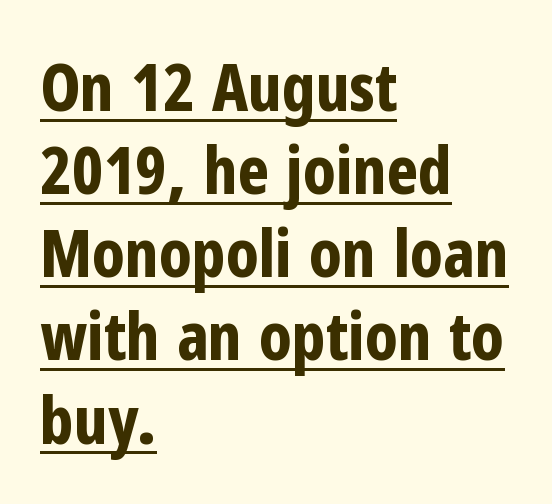
{"serif": "no", "italic": "no", "bold": "yes", "weight": "bold", "width": "condensed", "stroke_contrast": "low", "x_height": "medium", "monospaced": "no", "underline": "yes", "align": "left", "line_spacing": "normal", "line_spacing_ratio": 1.26, "letter_spacing": "normal", "letter_spacing_em": 0.0, "glyph_px": 66}
